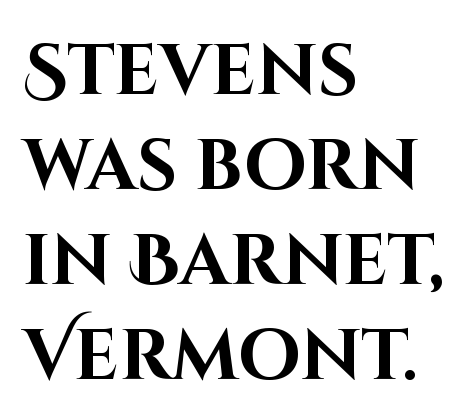
Weight check: bold — yes, fully. Whoever set this chose a conventional vertical rhythm. Caption: multi-line text, flush left, ragged right. Honestly, there is no underline to notice here at all.
